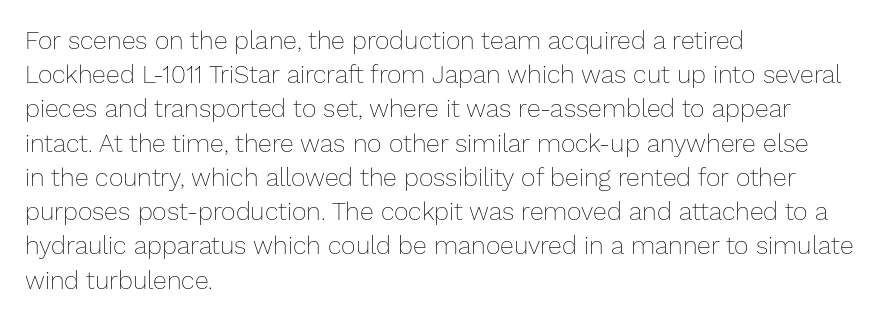
{"italic": "no", "bold": "no", "underline": "no", "align": "left", "line_spacing": "normal", "line_spacing_ratio": 1.37, "letter_spacing": "normal", "letter_spacing_em": 0.0, "glyph_px": 25}
